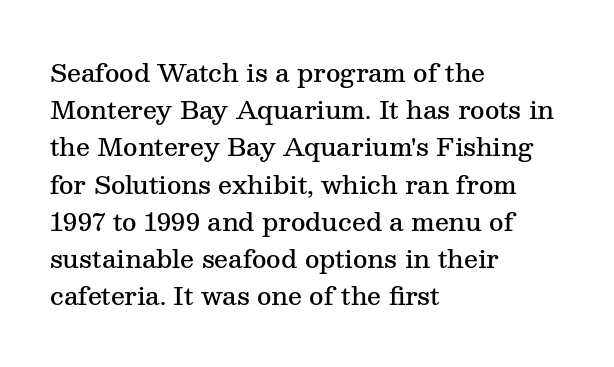
{"italic": "no", "bold": "semi", "underline": "no", "align": "left", "line_spacing": "normal", "line_spacing_ratio": 1.49, "letter_spacing": "normal", "letter_spacing_em": 0.0, "glyph_px": 25}
